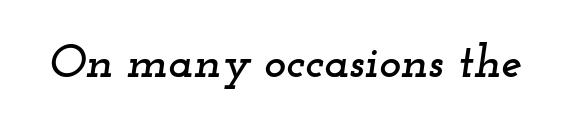
Q: Is the text italic (slanted)? A: Yes, it leans right by about 12 degrees.
Q: Is the typeface a serif or a sans-serif typeface? A: Serif.
Q: Is the text underlined? A: No.
Q: Is the spacing between letters normal or unusually wide? A: Normal.
Q: Width (condensed, normal, or wide)? A: Wide.
Q: Stroke contrast? A: Low.
Q: x-height? A: Small.
Q: Monospaced? A: No.
